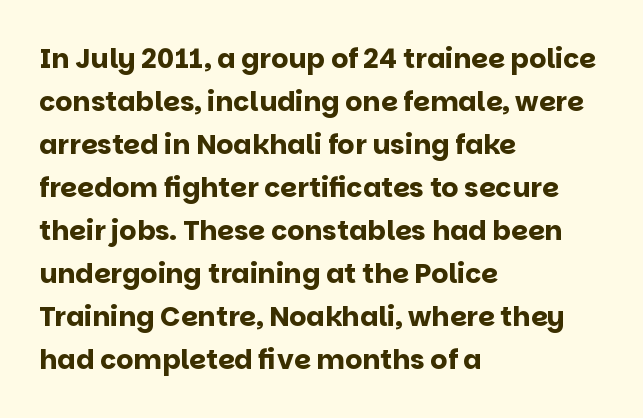
Q: Is the text bold? A: Yes.
Q: Is the text italic (slanted)? A: No, it is upright.
Q: Is the text underlined? A: No.
Q: How is the paragraph aligned? A: Left-aligned.
Q: Is the spacing between letters normal or unusually wide? A: Normal.
Q: Is the spacing between lines tight, normal or loose? A: Normal.
